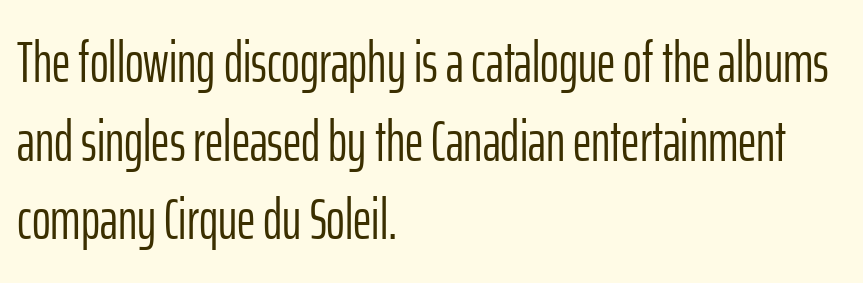
The image shows 57 px light, condensed sans-serif type, upright; set left-aligned, normal line spacing (1.38x), normal letter spacing, not underlined; low stroke contrast and a medium x-height.
